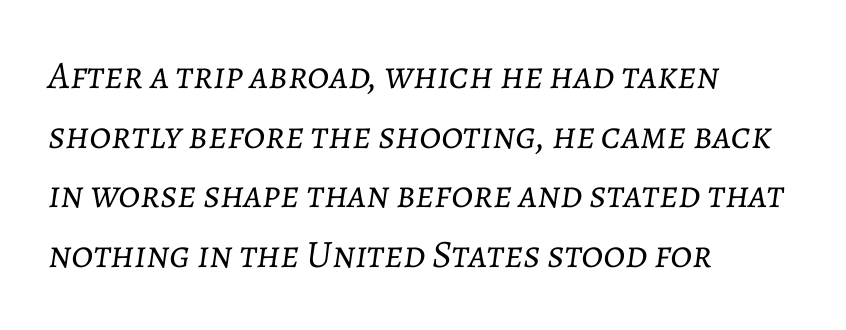
The image shows 39 px light type, italic (leaning right); set left-aligned, normal line spacing (1.53x), normal letter spacing, not underlined; low stroke contrast and a medium x-height.
